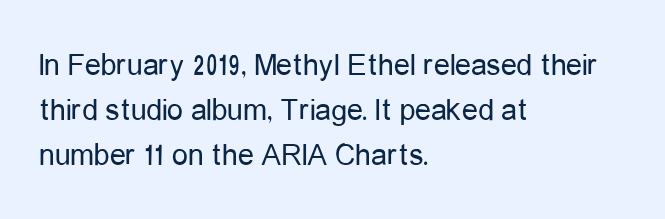
Q: Is the text bold? A: No.
Q: Is the text italic (slanted)? A: No, it is upright.
Q: Is the typeface a serif or a sans-serif typeface? A: Sans-serif.
Q: Is the text underlined? A: No.
Q: How is the paragraph aligned? A: Left-aligned.
Q: Is the spacing between letters normal or unusually wide? A: Normal.
Q: Is the spacing between lines tight, normal or loose? A: Normal.
Q: Width (condensed, normal, or wide)? A: Condensed.
Q: Stroke contrast? A: Low.
Q: x-height? A: Medium.
Q: Monospaced? A: No.
